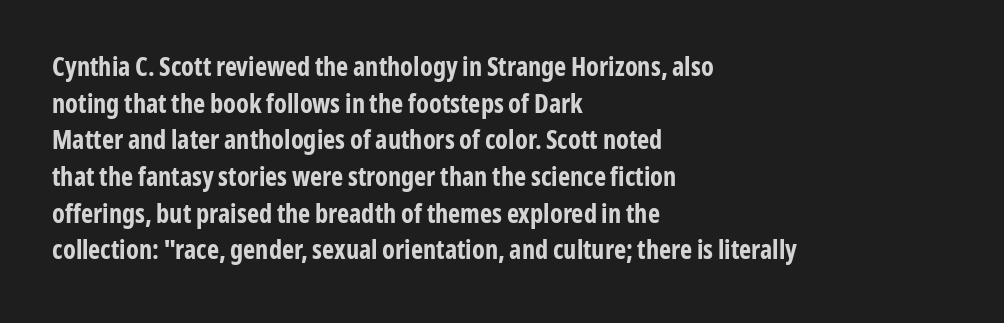
The image shows 26 px bold type, upright; set left-aligned, normal line spacing (1.41x), normal letter spacing, not underlined.
